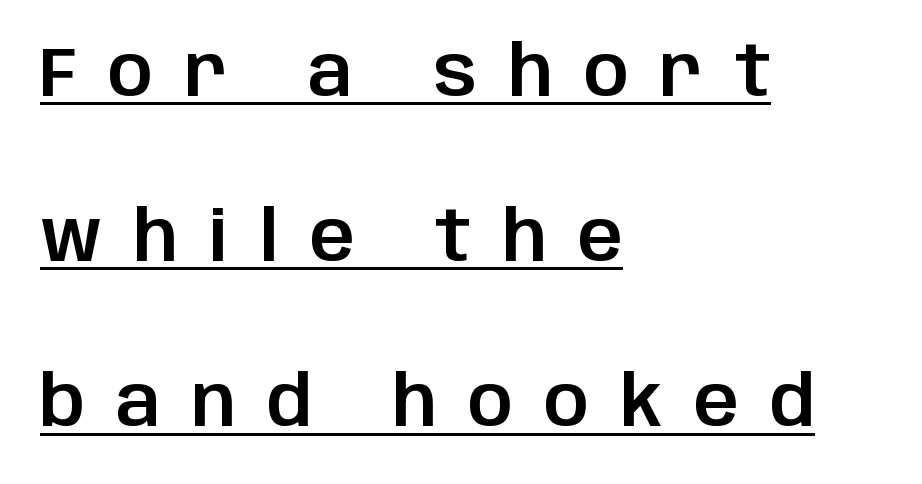
The image shows 70 px sans-serif type, upright; set left-aligned, loose line spacing (2.36x), unusually wide letter spacing (+0.45 em), underlined; low stroke contrast and a large x-height.
